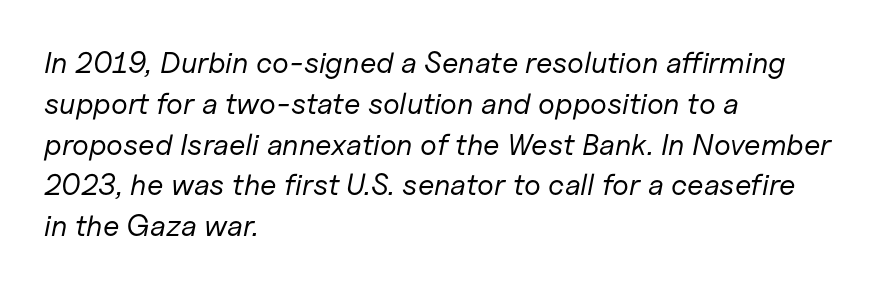
The image shows 30 px regular-weight type, italic (leaning right); set left-aligned, normal line spacing (1.36x), normal letter spacing, not underlined; low stroke contrast and a medium x-height.
